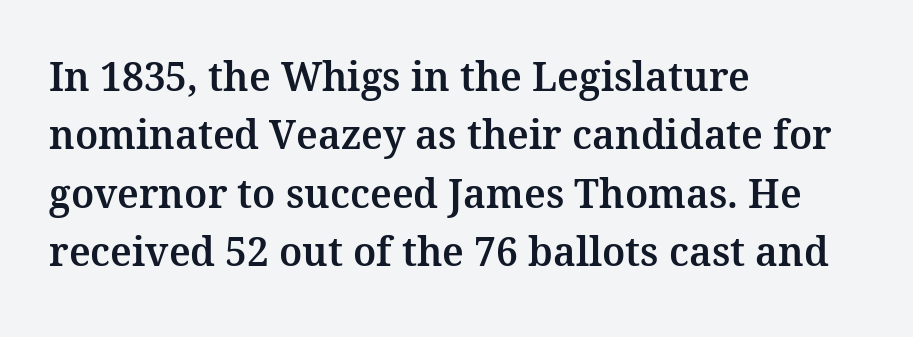
Varying glyph widths throughout — classic text-font behaviour. Decoration check: the copy has no underline. The face used here is rendered with its standard letterfit. The setting favours the left margin, as ordinary paragraphs usually do. I'd call this a serif setting — the letters wear small feet.
